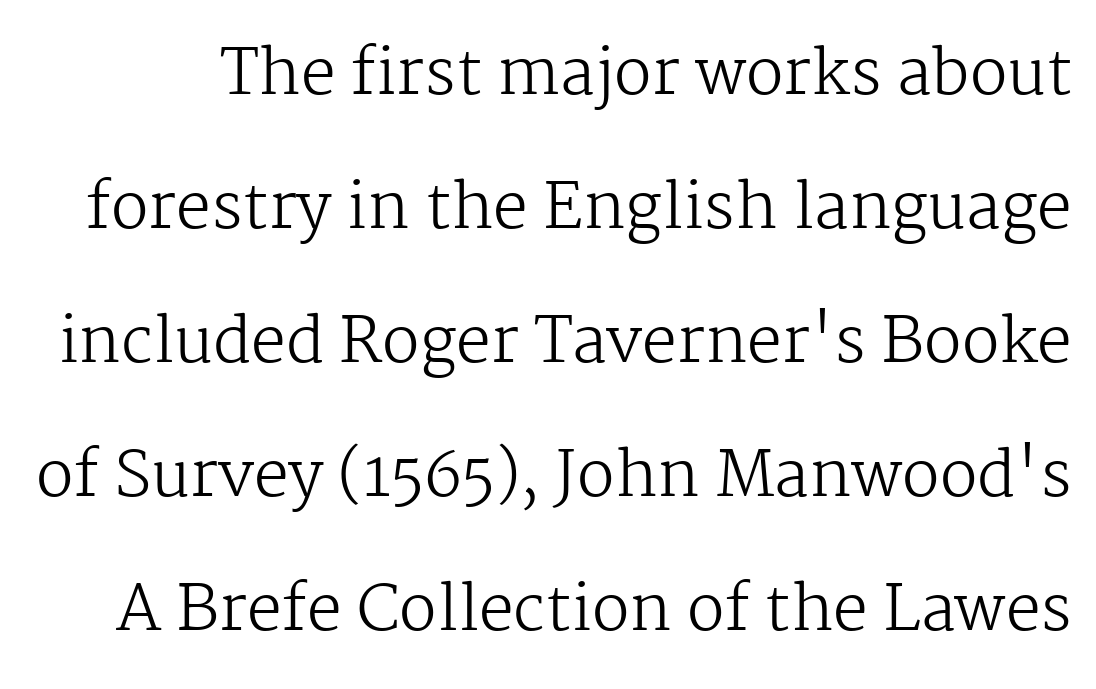
{"serif": "yes", "italic": "no", "bold": "no", "weight": "regular", "width": "normal", "stroke_contrast": "medium", "x_height": "medium", "monospaced": "no", "underline": "no", "line_spacing": "loose", "line_spacing_ratio": 2.16, "letter_spacing": "normal", "letter_spacing_em": 0.0, "glyph_px": 62}
